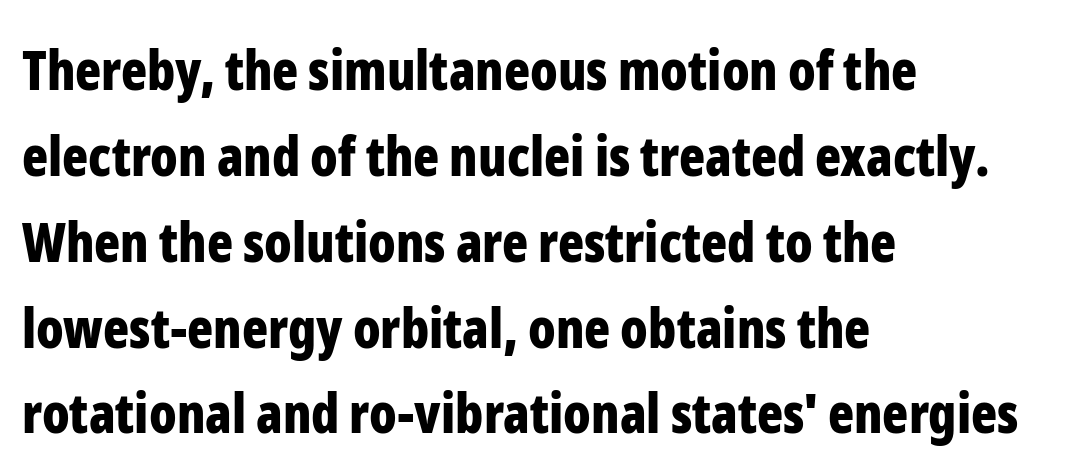
Q: Is the text bold? A: Yes.
Q: Is the text italic (slanted)? A: No, it is upright.
Q: Is the typeface a serif or a sans-serif typeface? A: Sans-serif.
Q: Is the text underlined? A: No.
Q: How is the paragraph aligned? A: Left-aligned.
Q: Is the spacing between letters normal or unusually wide? A: Normal.
Q: Is the spacing between lines tight, normal or loose? A: Normal.
Q: Width (condensed, normal, or wide)? A: Condensed.
Q: Stroke contrast? A: Low.
Q: x-height? A: Medium.
Q: Monospaced? A: No.
